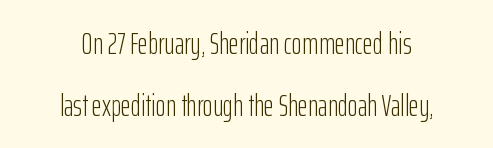
The image shows 31 px light, condensed sans-serif type, upright; set centered, loose line spacing (1.99x), normal letter spacing, not underlined; low stroke contrast and a medium x-height.
